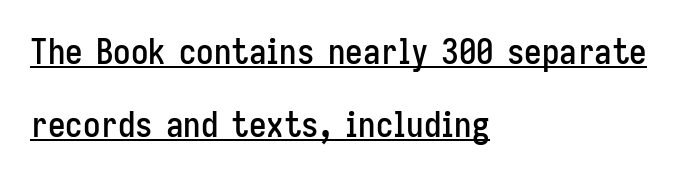
The image shows 35 px condensed sans-serif type, upright; set left-aligned, loose line spacing (2.1x), normal letter spacing, underlined; low stroke contrast and a medium x-height.
